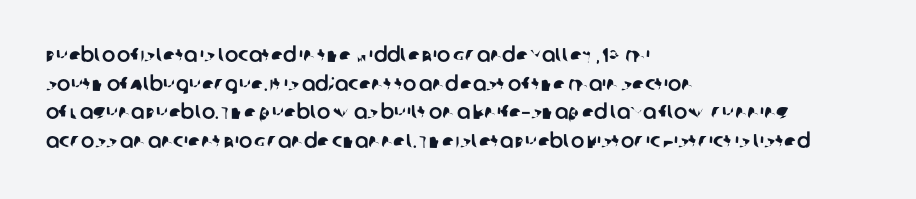
Teacher's note: observe the even left margin — that is flush-left alignment. The foot of each line stays bare and open. Horizontal bands of white between lines are of average thickness. No extra tracking has been applied to these lines.
